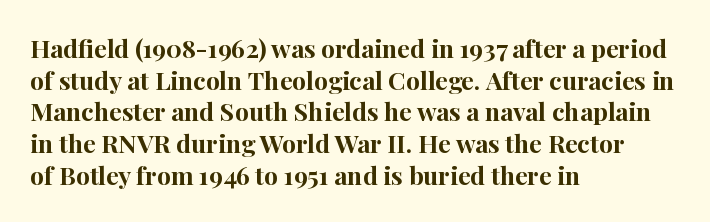
{"italic": "no", "bold": "yes", "underline": "no", "align": "left", "line_spacing": "normal", "line_spacing_ratio": 1.27, "letter_spacing": "normal", "letter_spacing_em": 0.0, "glyph_px": 25}
